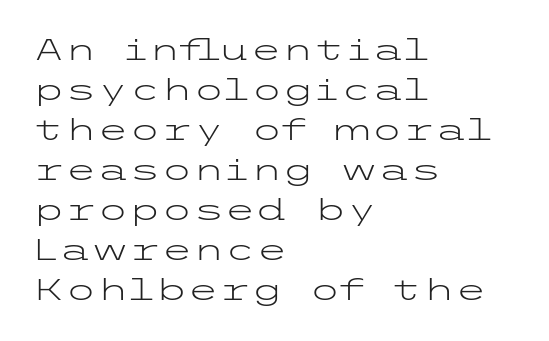
The image shows 29 px light, wide sans-serif type, upright; set left-aligned, normal line spacing (1.38x), normal letter spacing, not underlined; low stroke contrast and a medium x-height.
